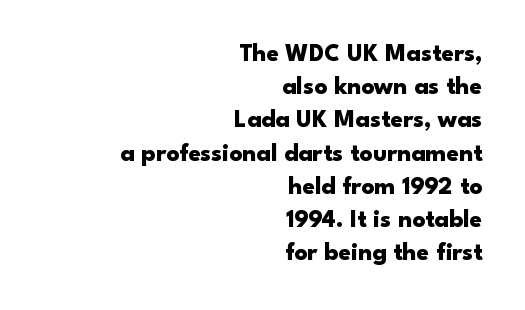
The image shows 25 px bold type, upright; set right-aligned, normal line spacing (1.33x), normal letter spacing, not underlined.
